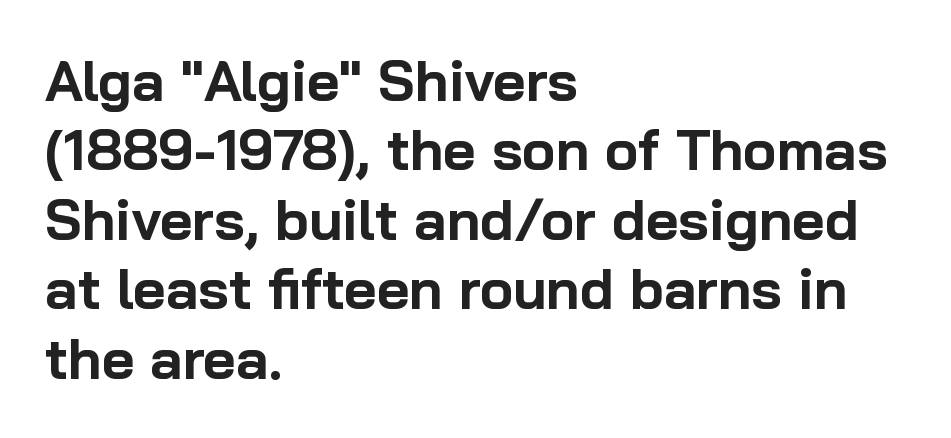
Q: Is the text bold? A: Yes.
Q: Is the text italic (slanted)? A: No, it is upright.
Q: Is the typeface a serif or a sans-serif typeface? A: Sans-serif.
Q: Is the text underlined? A: No.
Q: How is the paragraph aligned? A: Left-aligned.
Q: Is the spacing between letters normal or unusually wide? A: Normal.
Q: Width (condensed, normal, or wide)? A: Normal.
Q: Stroke contrast? A: Low.
Q: x-height? A: Medium.
Q: Monospaced? A: No.
